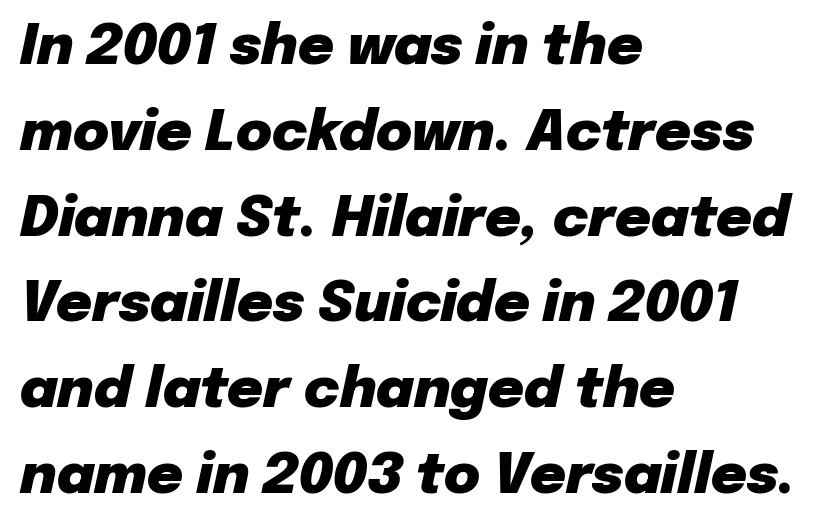
Q: Is the text bold? A: Yes.
Q: Is the text italic (slanted)? A: Yes, it leans right by about 12 degrees.
Q: Is the text underlined? A: No.
Q: How is the paragraph aligned? A: Left-aligned.
Q: Is the spacing between letters normal or unusually wide? A: Normal.
Q: Is the spacing between lines tight, normal or loose? A: Normal.
Q: Width (condensed, normal, or wide)? A: Normal.
Q: Stroke contrast? A: Low.
Q: x-height? A: Medium.
Q: Monospaced? A: No.
